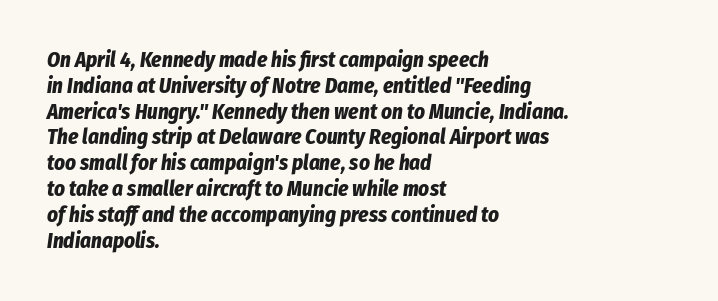
{"italic": "yes", "lean": "right", "slant_degrees": 8, "bold": "yes", "underline": "no", "align": "left", "line_spacing_ratio": 1.23, "letter_spacing": "normal", "letter_spacing_em": 0.0, "glyph_px": 21}
